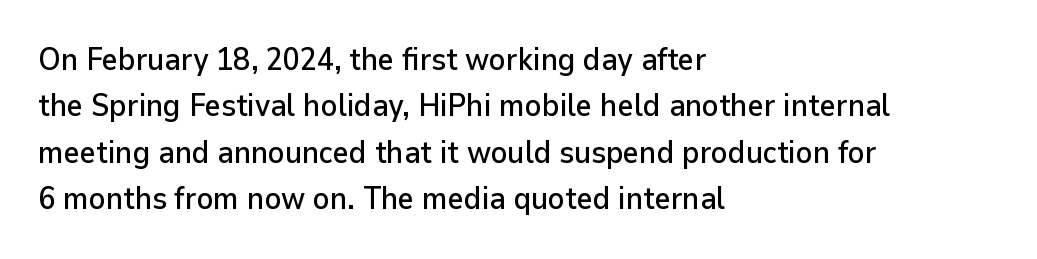
Whoever set this chose a conventional vertical rhythm. Proportional: the letters do not fall into vertical columns. A classic flush-left, rag-right setting is used for this passage. The letterforms sit shoulder to shoulder at normal distance.
